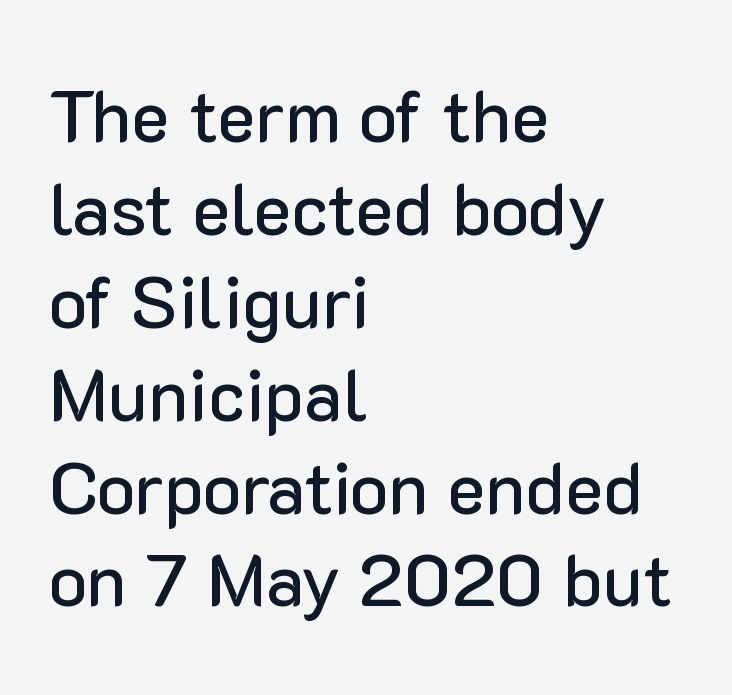
Q: Is the text italic (slanted)? A: No, it is upright.
Q: Is the typeface a serif or a sans-serif typeface? A: Sans-serif.
Q: Is the text underlined? A: No.
Q: How is the paragraph aligned? A: Left-aligned.
Q: Is the spacing between letters normal or unusually wide? A: Normal.
Q: Is the spacing between lines tight, normal or loose? A: Normal.
Q: Width (condensed, normal, or wide)? A: Normal.
Q: Stroke contrast? A: Low.
Q: x-height? A: Medium.
Q: Monospaced? A: No.
